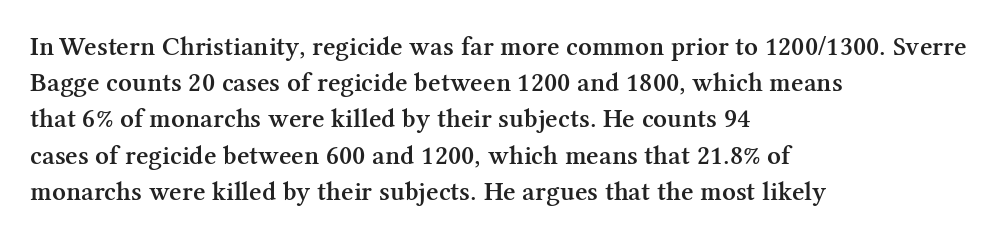
Q: Is the text bold? A: Semi-bold.
Q: Is the text italic (slanted)? A: No, it is upright.
Q: Is the text underlined? A: No.
Q: How is the paragraph aligned? A: Left-aligned.
Q: Is the spacing between letters normal or unusually wide? A: Normal.
Q: Is the spacing between lines tight, normal or loose? A: Normal.
